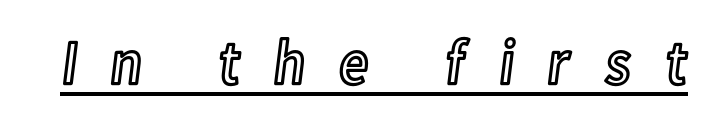
Q: Is the text italic (slanted)? A: Yes.
Q: Is the text underlined? A: Yes.
Q: Is the spacing between letters normal or unusually wide? A: Unusually wide.
Q: Width (condensed, normal, or wide)? A: Condensed.
Q: x-height? A: Medium.
Q: Monospaced? A: No.
